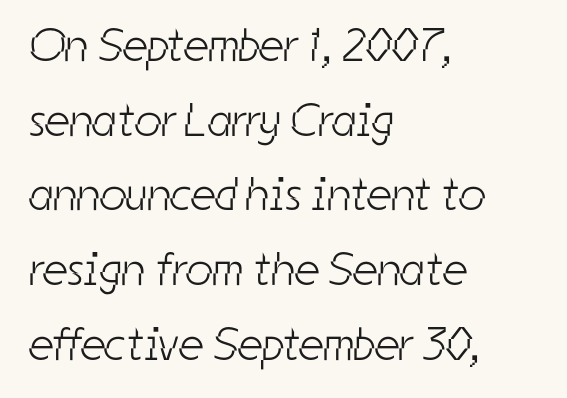
The image shows 47 px light, condensed sans-serif type; set left-aligned, normal line spacing (1.59x), normal letter spacing, not underlined; low stroke contrast and a medium x-height.
